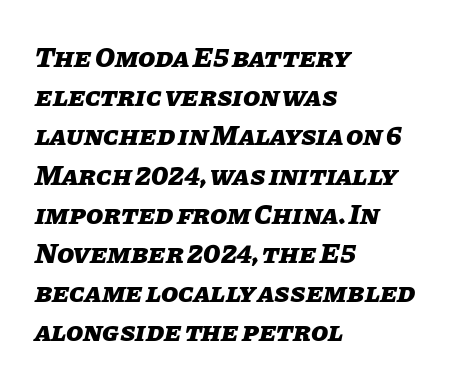
Decoration check: the copy has no underline. Italic? Definitely — the glyphs are oblique. The characters look thick and weighty, a clear bold. This rendering leaves character spacing at its baseline value. Which margin do the lines hug? The left one — the right edge is uneven. Here the designer chose a conventional face with non-uniform glyph widths.
